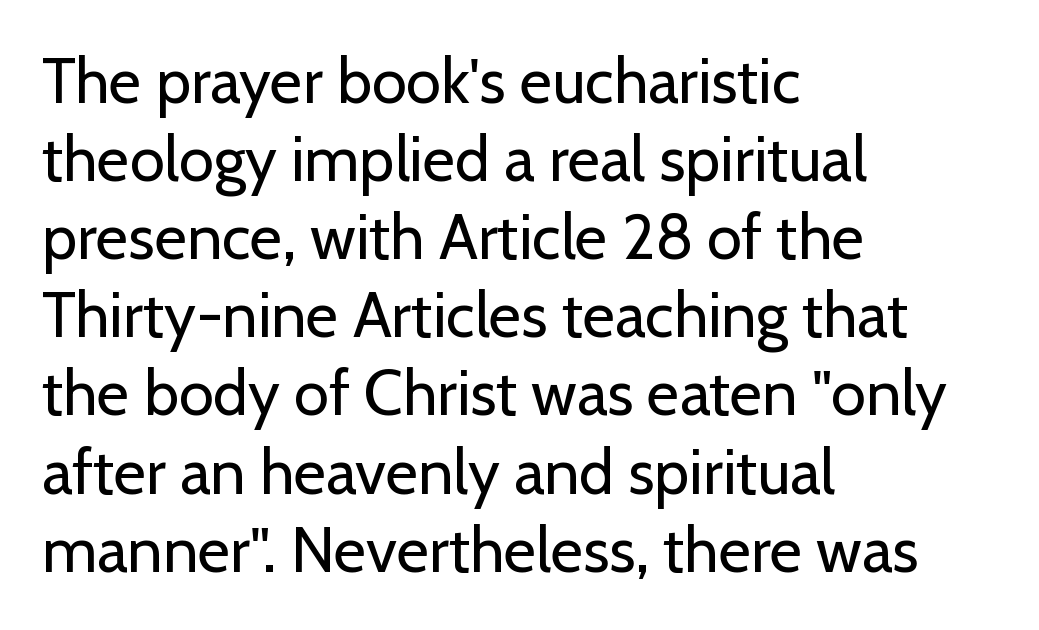
One-word summary of the alignment: left. You could call the tracking neutral — neither tight nor loose. Italic? Not at all — the glyphs are vertical. Spacing verdict: proportional, widths tailored to each character. Typographically, this falls in the sans-serif category.
